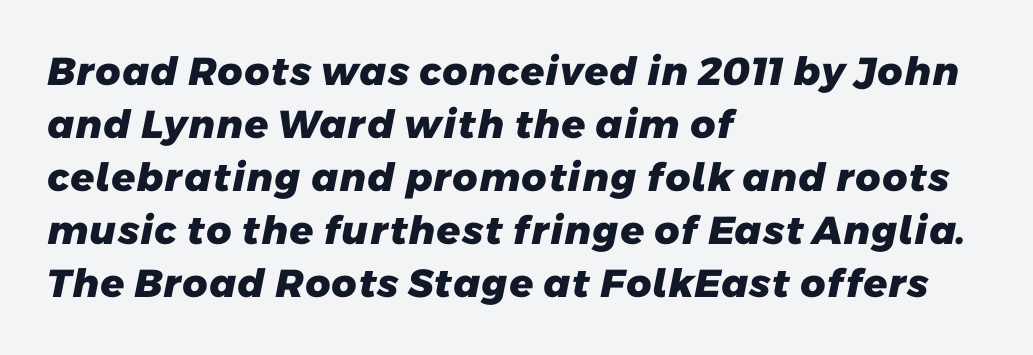
Q: Is the text bold? A: Yes.
Q: Is the typeface a serif or a sans-serif typeface? A: Sans-serif.
Q: Is the text underlined? A: No.
Q: How is the paragraph aligned? A: Left-aligned.
Q: Is the spacing between letters normal or unusually wide? A: Normal.
Q: Is the spacing between lines tight, normal or loose? A: Normal.
Q: Width (condensed, normal, or wide)? A: Normal.
Q: Stroke contrast? A: Low.
Q: x-height? A: Medium.
Q: Monospaced? A: No.
